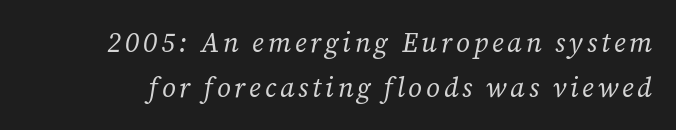
When letters slant like this, we call the style italic. The vertical gap from one line to the next is medium. This rendering features lettering with no underline. The strokes are not fattened; the text isn't bold.
